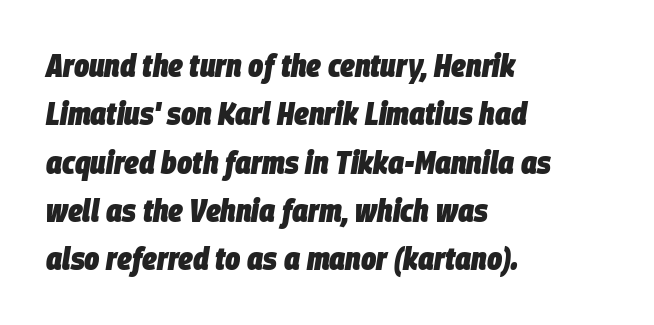
Q: Is the text bold? A: Yes.
Q: Is the text italic (slanted)? A: Yes, it leans right by about 9 degrees.
Q: Is the text underlined? A: No.
Q: How is the paragraph aligned? A: Left-aligned.
Q: Is the spacing between letters normal or unusually wide? A: Normal.
Q: Is the spacing between lines tight, normal or loose? A: Normal.
Q: Width (condensed, normal, or wide)? A: Condensed.
Q: Stroke contrast? A: Low.
Q: x-height? A: Large.
Q: Monospaced? A: No.
